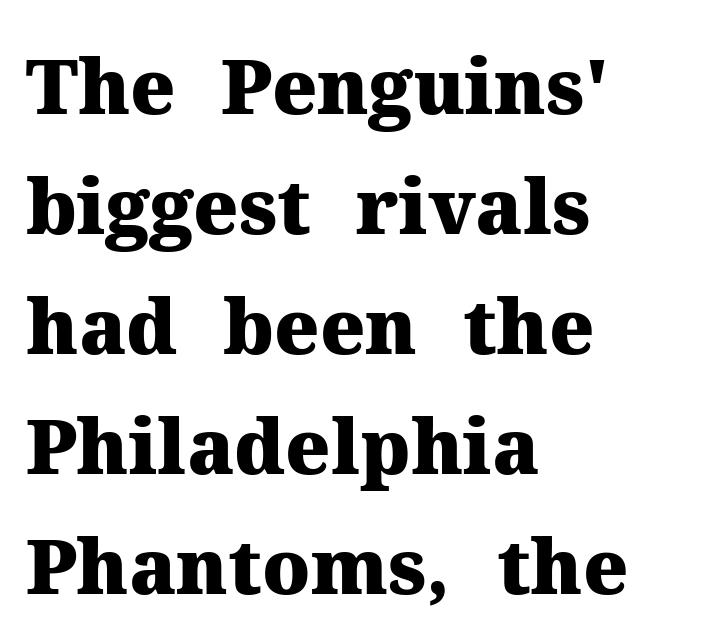
Little horizontal feet cap the strokes, marking this as serif type. The area under the type is left untouched. Bold? Absolutely — the strokes are thick and heavy. The lettering holds an erect, upright posture throughout. Leading: standard.
